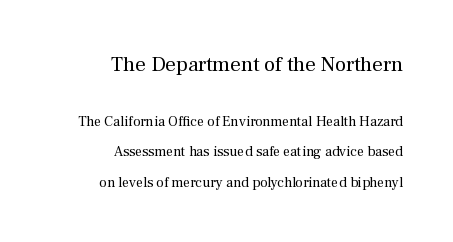
The image shows 21 px text type, upright; set right-aligned, loose line spacing (2.16x), normal letter spacing, not underlined; the first (top) block is 1.5x larger.
